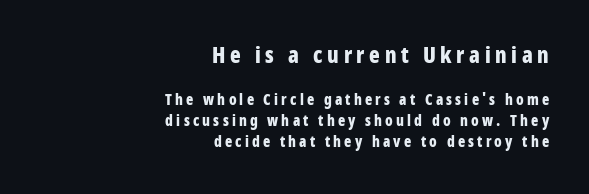
Q: Is the text bold? A: Yes.
Q: Is the text italic (slanted)? A: No, it is upright.
Q: Is the text underlined? A: No.
Q: How is the paragraph aligned? A: Right-aligned.
Q: Is the spacing between letters normal or unusually wide? A: Unusually wide.
Q: Is the spacing between lines tight, normal or loose? A: Normal.
Q: Which block of text is set in a larger size, the first (top) or the second (bottom)? A: The first (top) one.
